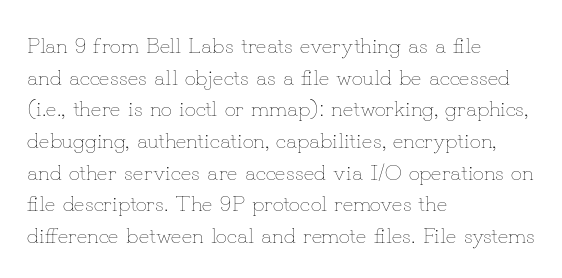
Ordinary non-slanted type is in use. Whoever set this chose a conventional vertical rhythm. Nothing unusual about the tracking: characters are spaced as the font intends. Every row of glyphs begins at an identical x-position on the left.
